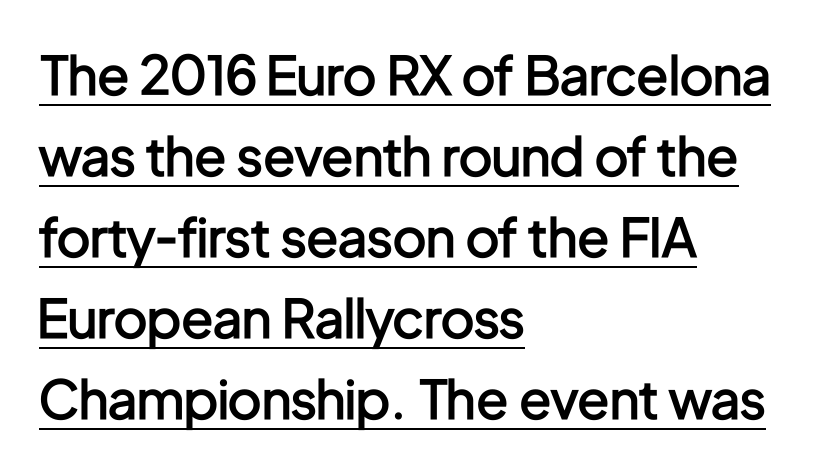
All the whitespace from short lines collects on the right. The face used here is a semibold: visibly heavier than regular, lighter than bold. Caption: lettering with a line underneath. Summary of vertical rhythm: regular, with standard interline spacing.
